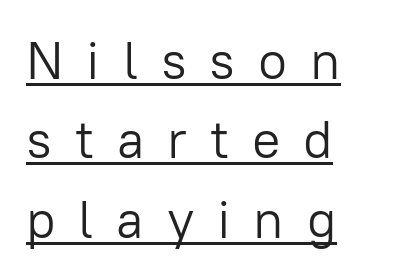
Q: Is the text bold? A: No.
Q: Is the text italic (slanted)? A: No, it is upright.
Q: Is the typeface a serif or a sans-serif typeface? A: Sans-serif.
Q: Is the text underlined? A: Yes.
Q: How is the paragraph aligned? A: Left-aligned.
Q: Is the spacing between letters normal or unusually wide? A: Unusually wide.
Q: Is the spacing between lines tight, normal or loose? A: Normal.
Q: Width (condensed, normal, or wide)? A: Normal.
Q: Stroke contrast? A: Low.
Q: x-height? A: Medium.
Q: Monospaced? A: No.
